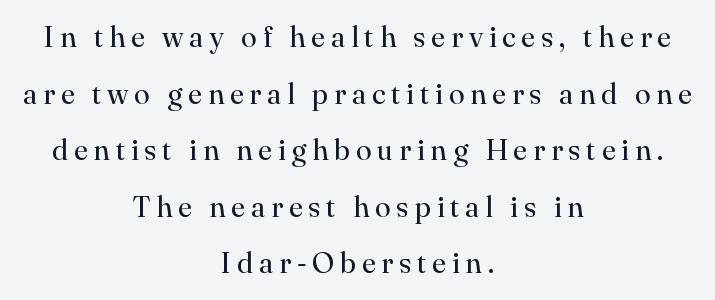
The image shows 29 px regular-weight serif type, upright; set centered, loose line spacing (1.95x), unusually wide letter spacing (+0.2 em), not underlined; high stroke contrast and a small x-height.
